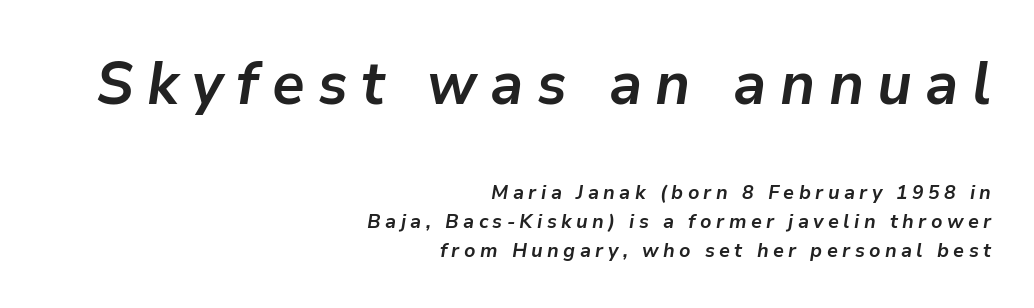
The image shows 60 px semibold type, italic (leaning right); set right-aligned, normal line spacing (1.45x), unusually wide letter spacing (+0.22 em), not underlined; the first (top) block is 3.0x larger; low stroke contrast and a medium x-height.
